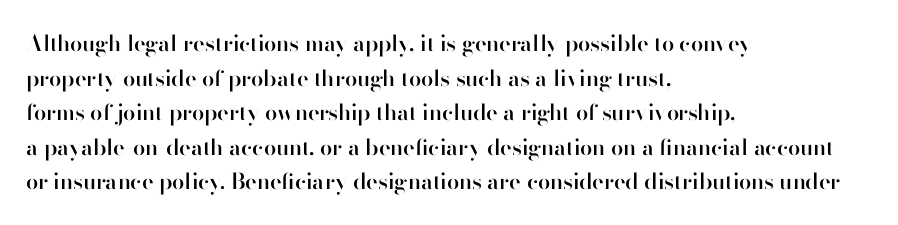
The image shows 22 px text type, upright; set left-aligned, normal line spacing (1.57x), normal letter spacing, not underlined.
